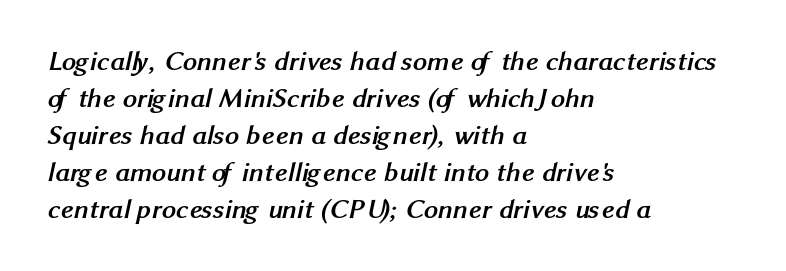
Teacher's note: observe the even left margin — that is flush-left alignment. Serif or sans? Sans — the stroke terminals are bare. Underlining? Definitely not there. Heavy, bold letterforms.
